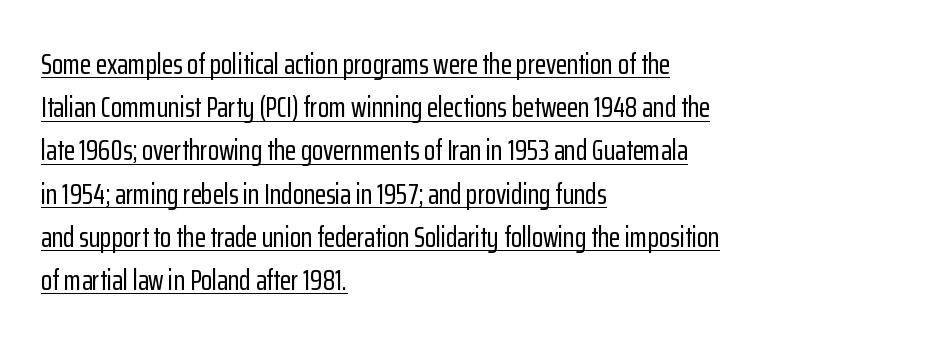
Q: Is the text italic (slanted)? A: No, it is upright.
Q: Is the typeface a serif or a sans-serif typeface? A: Sans-serif.
Q: Is the text underlined? A: Yes.
Q: How is the paragraph aligned? A: Left-aligned.
Q: Is the spacing between letters normal or unusually wide? A: Normal.
Q: Is the spacing between lines tight, normal or loose? A: Normal.
Q: Width (condensed, normal, or wide)? A: Condensed.
Q: Stroke contrast? A: Low.
Q: x-height? A: Medium.
Q: Monospaced? A: No.
